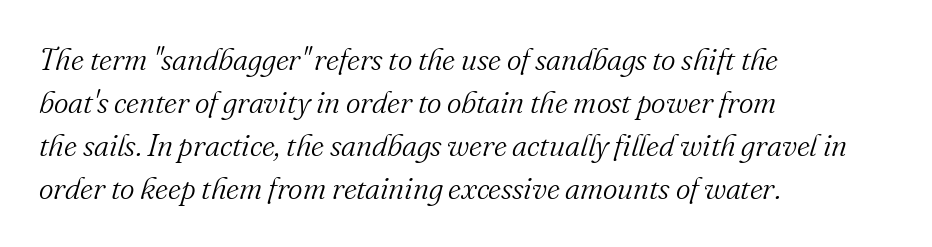
{"serif": "yes", "italic": "yes", "lean": "right", "slant_degrees": 16, "bold": "no", "weight": "light", "width": "normal", "stroke_contrast": "medium", "x_height": "small", "monospaced": "no", "underline": "no", "align": "left", "line_spacing": "normal", "line_spacing_ratio": 1.39, "letter_spacing": "normal", "letter_spacing_em": 0.0, "glyph_px": 31}
